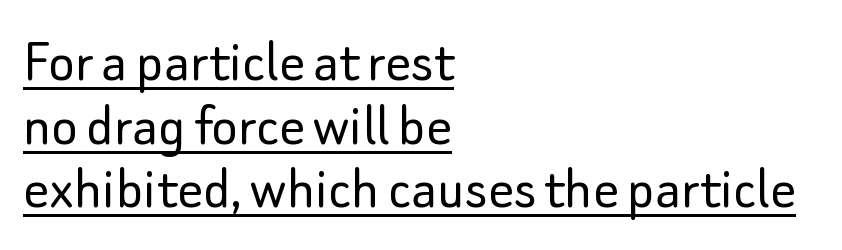
The image shows 63 px light sans-serif type, upright; set left-aligned, tight line spacing (1.01x), normal letter spacing, underlined; low stroke contrast and a small x-height.
